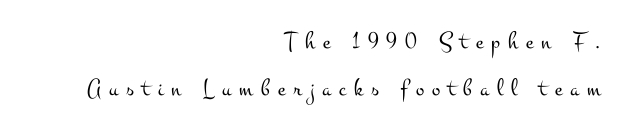
The image shows 25 px text type; set right-aligned, line spacing 1.88x, unusually wide letter spacing (+0.32 em), not underlined.
